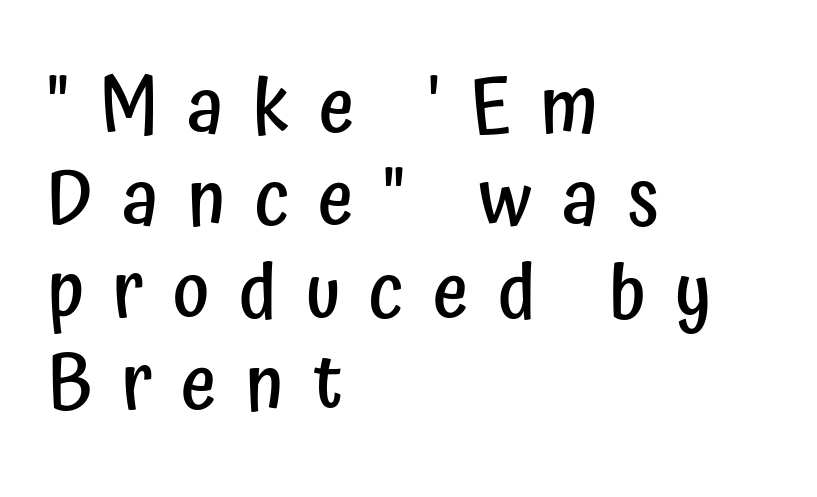
Q: Is the text bold? A: Semi-bold.
Q: Is the text italic (slanted)? A: No, it is upright.
Q: Is the typeface a serif or a sans-serif typeface? A: Sans-serif.
Q: Is the text underlined? A: No.
Q: How is the paragraph aligned? A: Left-aligned.
Q: Is the spacing between letters normal or unusually wide? A: Unusually wide.
Q: Width (condensed, normal, or wide)? A: Condensed.
Q: Stroke contrast? A: Low.
Q: x-height? A: Medium.
Q: Monospaced? A: No.
